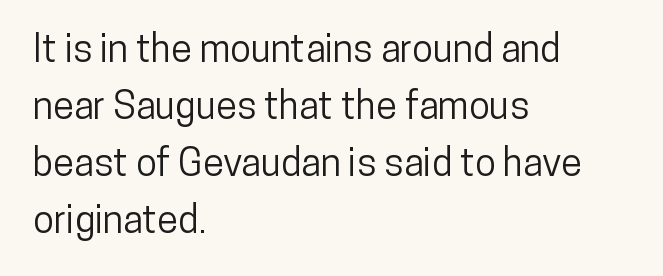
{"serif": "no", "italic": "no", "width": "condensed", "stroke_contrast": "low", "x_height": "medium", "monospaced": "no", "underline": "no", "align": "left", "line_spacing": "normal", "line_spacing_ratio": 1.5, "letter_spacing": "normal", "letter_spacing_em": 0.0, "glyph_px": 38}
